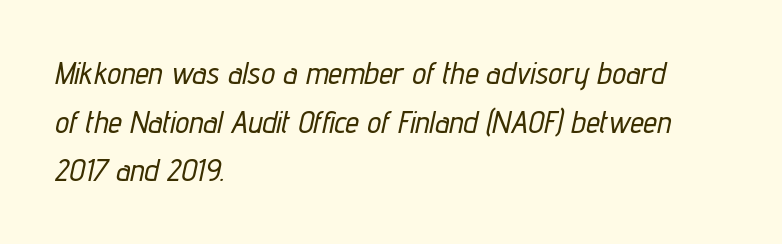
Q: Is the text italic (slanted)? A: Yes, it leans right by about 12 degrees.
Q: Is the text underlined? A: No.
Q: How is the paragraph aligned? A: Left-aligned.
Q: Is the spacing between letters normal or unusually wide? A: Normal.
Q: Is the spacing between lines tight, normal or loose? A: Normal.
Q: Width (condensed, normal, or wide)? A: Condensed.
Q: Stroke contrast? A: Low.
Q: x-height? A: Medium.
Q: Monospaced? A: No.
